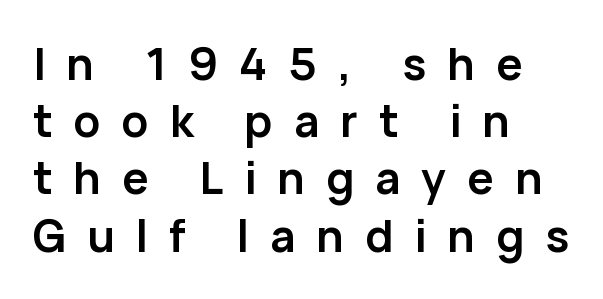
{"serif": "no", "italic": "no", "bold": "yes", "weight": "semibold", "width": "normal", "stroke_contrast": "low", "x_height": "medium", "monospaced": "no", "underline": "no", "align": "left", "line_spacing": "normal", "line_spacing_ratio": 1.3, "letter_spacing": "wide", "letter_spacing_em": 0.48, "glyph_px": 44}
